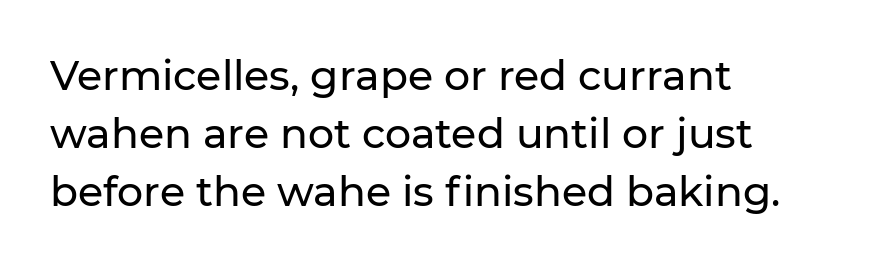
Proportional: the letters do not fall into vertical columns. The type is set solid horizontally, with unmodified tracking. You can tell from the bare stems that sans-serif type was used. A classic flush-left, rag-right setting is used for this passage.
